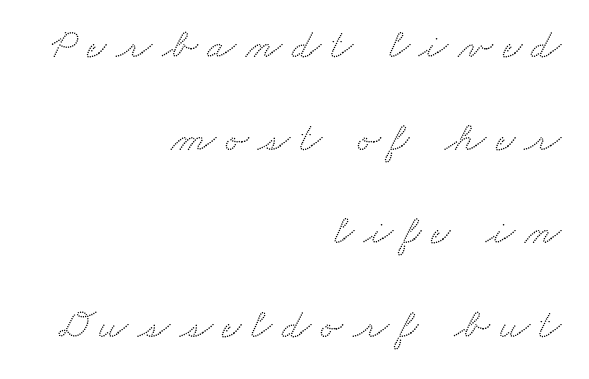
The image shows 42 px wide serif type; set right-aligned, loose line spacing (2.22x), unusually wide letter spacing (+0.23 em), not underlined; medium stroke contrast and a small x-height.
